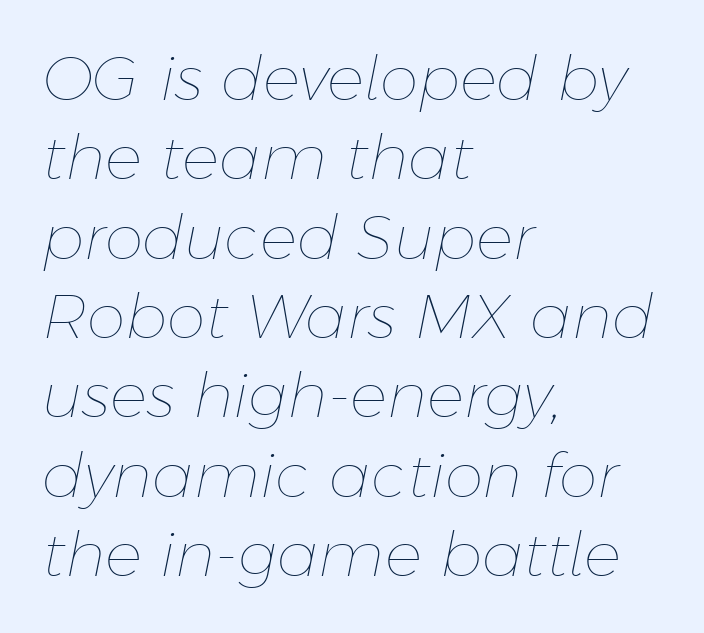
{"italic": "yes", "lean": "right", "slant_degrees": 11, "bold": "no", "weight": "thin", "width": "normal", "stroke_contrast": "low", "x_height": "medium", "monospaced": "no", "underline": "no", "align": "left", "line_spacing": "normal", "line_spacing_ratio": 1.28, "letter_spacing": "normal", "letter_spacing_em": 0.0, "glyph_px": 62}
